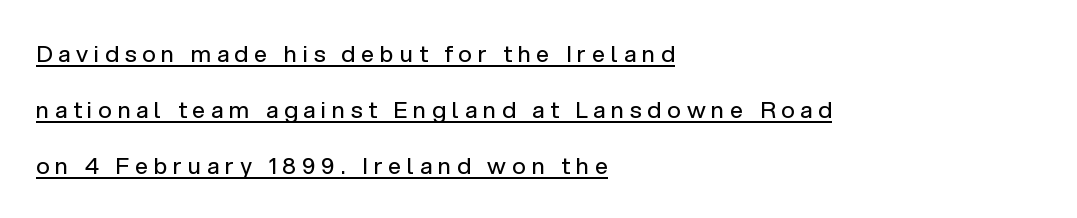
Q: Is the text bold? A: No.
Q: Is the text italic (slanted)? A: No, it is upright.
Q: Is the text underlined? A: Yes.
Q: How is the paragraph aligned? A: Left-aligned.
Q: Is the spacing between letters normal or unusually wide? A: Unusually wide.
Q: Is the spacing between lines tight, normal or loose? A: Loose.
